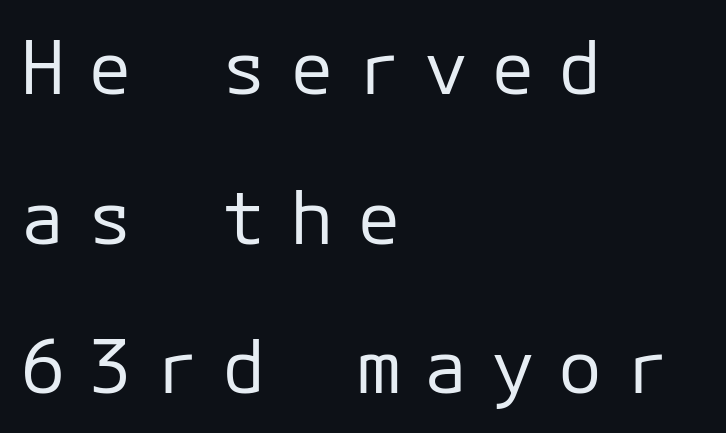
Q: Is the text bold? A: No.
Q: Is the text italic (slanted)? A: No, it is upright.
Q: Is the typeface a serif or a sans-serif typeface? A: Sans-serif.
Q: Is the text underlined? A: No.
Q: How is the paragraph aligned? A: Left-aligned.
Q: Is the spacing between letters normal or unusually wide? A: Unusually wide.
Q: Is the spacing between lines tight, normal or loose? A: Loose.
Q: Width (condensed, normal, or wide)? A: Normal.
Q: Stroke contrast? A: Low.
Q: x-height? A: Medium.
